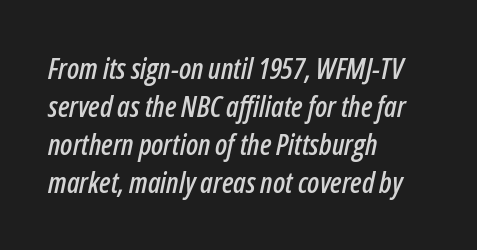
The letters advance in unequal steps, a hallmark of proportional type. Characters follow at the spacing the type designer built in. Typeset ragged right — the left edge is the straight one. Designer's note — italics engaged.
